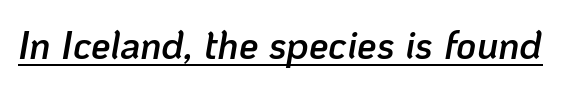
Honestly, the underline is the first thing you notice here. The face used here is proportionally spaced, like ordinary book or web type. Typesetter's note: demi weight, one step under bold. The rendering keeps characters at their native spacing. Italic? Definitely — the glyphs are oblique.
